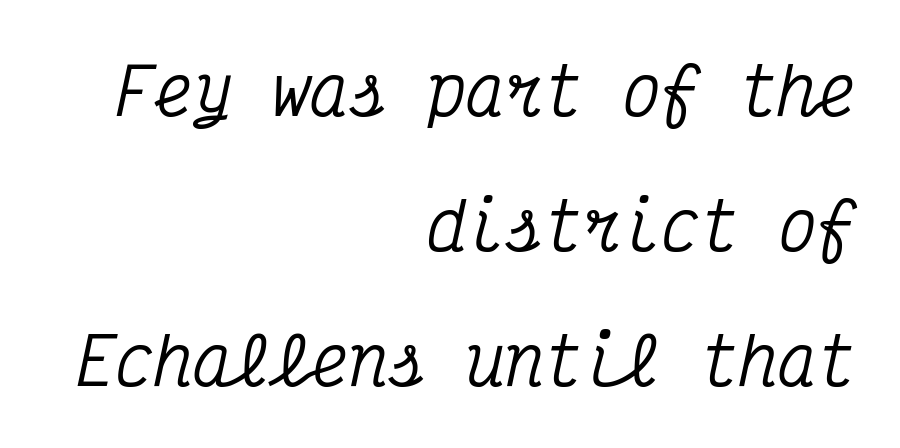
{"serif": "yes", "italic": "yes", "lean": "right", "slant_degrees": 12, "width": "condensed", "stroke_contrast": "medium", "x_height": "medium", "monospaced": "yes", "underline": "no", "align": "right", "line_spacing": "loose", "line_spacing_ratio": 2.08, "letter_spacing": "normal", "letter_spacing_em": 0.0, "glyph_px": 65}
